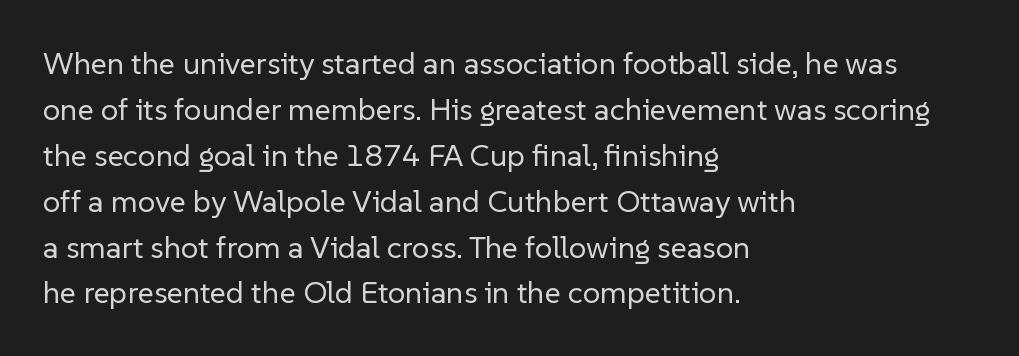
Layout note: lines flush left. The line texture is even and compact thanks to regular tracking. Note: no serifs on the glyphs. A normal amount of white space separates one row of letters from the next. The letters look calm and open, with moderate or lighter stems.
